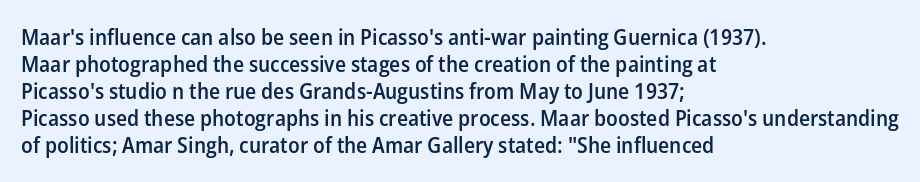
Q: Is the text bold? A: Semi-bold.
Q: Is the text italic (slanted)? A: No, it is upright.
Q: Is the text underlined? A: No.
Q: How is the paragraph aligned? A: Left-aligned.
Q: Is the spacing between letters normal or unusually wide? A: Normal.
